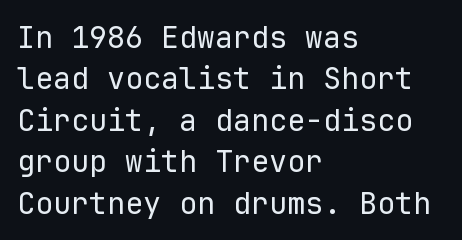
{"serif": "no", "italic": "no", "bold": "no", "weight": "regular", "width": "normal", "stroke_contrast": "low", "x_height": "medium", "monospaced": "yes", "underline": "no", "align": "left", "line_spacing": "normal", "line_spacing_ratio": 1.38, "letter_spacing": "normal", "letter_spacing_em": 0.0, "glyph_px": 30}
